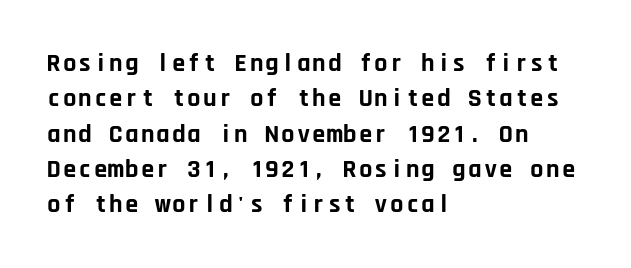
Q: Is the text bold? A: Yes.
Q: Is the text italic (slanted)? A: No, it is upright.
Q: Is the text underlined? A: No.
Q: How is the paragraph aligned? A: Left-aligned.
Q: Is the spacing between letters normal or unusually wide? A: Normal.
Q: Is the spacing between lines tight, normal or loose? A: Normal.
